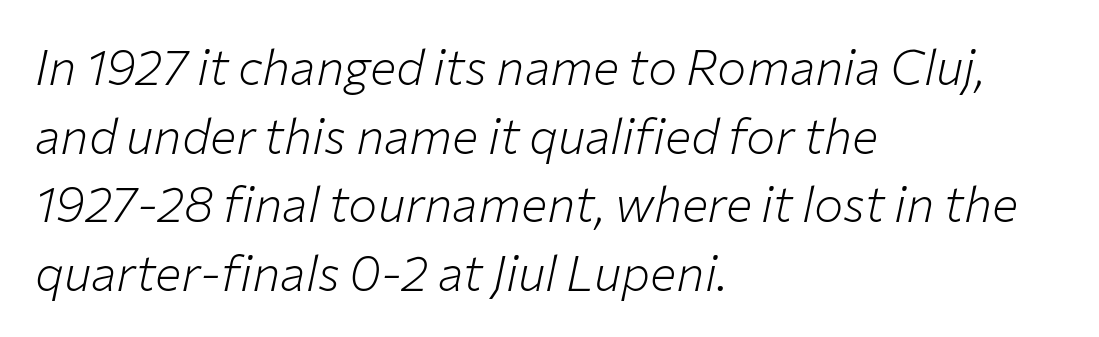
Q: Is the text bold? A: No.
Q: Is the text italic (slanted)? A: Yes, it leans right by about 12 degrees.
Q: Is the text underlined? A: No.
Q: How is the paragraph aligned? A: Left-aligned.
Q: Is the spacing between letters normal or unusually wide? A: Normal.
Q: Is the spacing between lines tight, normal or loose? A: Normal.
Q: Width (condensed, normal, or wide)? A: Normal.
Q: Stroke contrast? A: Low.
Q: x-height? A: Medium.
Q: Monospaced? A: No.
